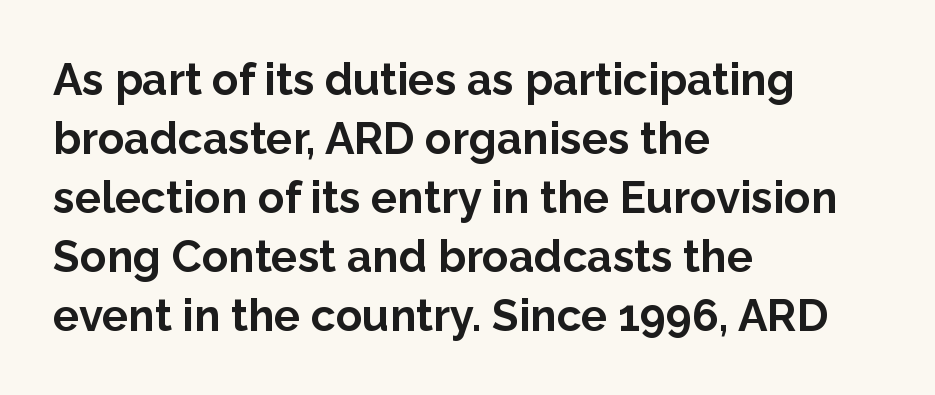
{"serif": "no", "italic": "no", "bold": "yes", "weight": "bold", "width": "normal", "stroke_contrast": "low", "x_height": "medium", "monospaced": "no", "underline": "no", "align": "left", "line_spacing": "normal", "line_spacing_ratio": 1.34, "letter_spacing": "normal", "letter_spacing_em": 0.0, "glyph_px": 44}
